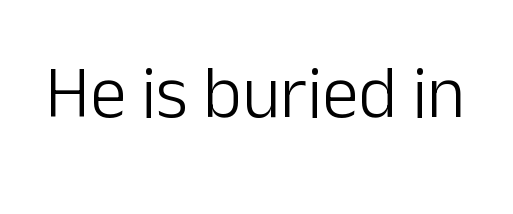
{"serif": "no", "italic": "no", "bold": "no", "weight": "light", "width": "normal", "stroke_contrast": "low", "x_height": "medium", "monospaced": "no", "underline": "no", "letter_spacing": "normal", "letter_spacing_em": 0.0, "glyph_px": 73}
